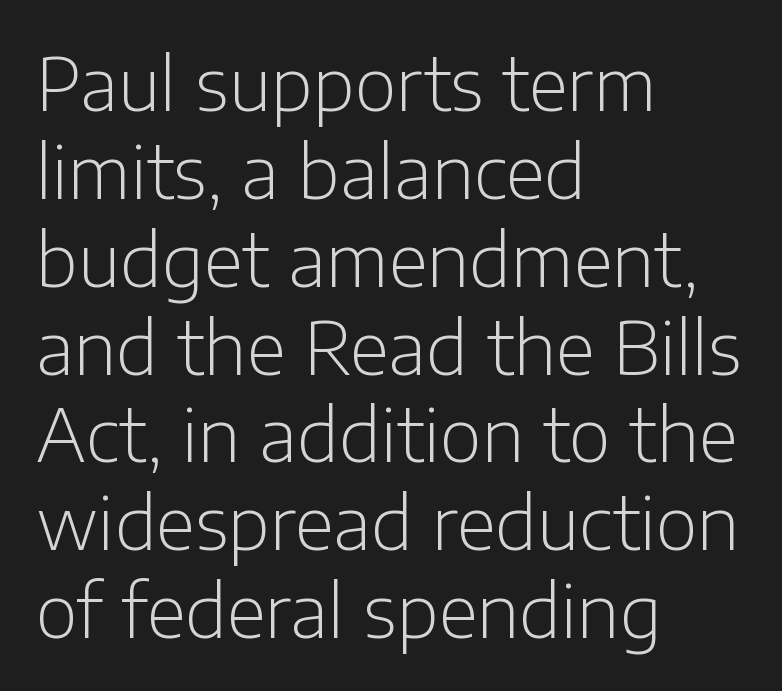
The image shows 72 px light sans-serif type, upright; set left-aligned, line spacing 1.22x, normal letter spacing, not underlined; low stroke contrast and a medium x-height.
